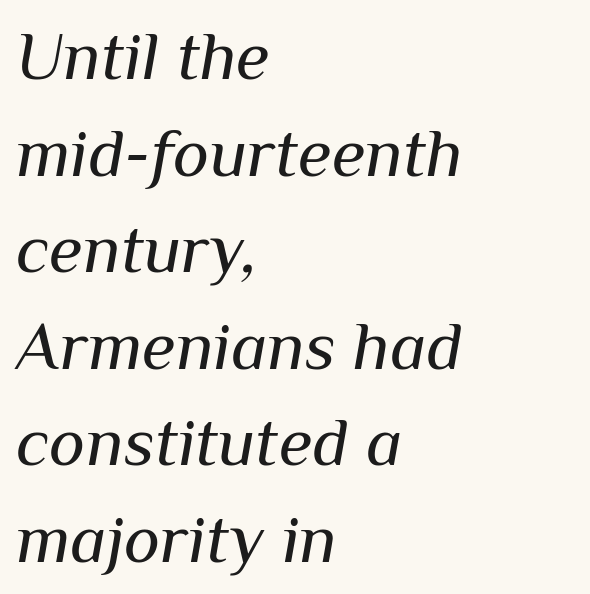
{"italic": "yes", "lean": "right", "slant_degrees": 10, "bold": "no", "weight": "regular", "width": "normal", "stroke_contrast": "medium", "x_height": "medium", "monospaced": "no", "underline": "no", "align": "left", "line_spacing": "normal", "line_spacing_ratio": 1.4, "letter_spacing": "normal", "letter_spacing_em": 0.0, "glyph_px": 69}
